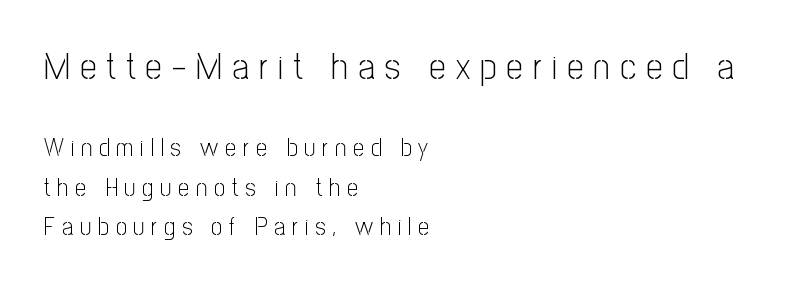
Q: Is the text bold? A: No.
Q: Is the text italic (slanted)? A: No, it is upright.
Q: Is the typeface a serif or a sans-serif typeface? A: Sans-serif.
Q: Is the text underlined? A: No.
Q: How is the paragraph aligned? A: Left-aligned.
Q: Is the spacing between letters normal or unusually wide? A: Unusually wide.
Q: Is the spacing between lines tight, normal or loose? A: Normal.
Q: Which block of text is set in a larger size, the first (top) or the second (bottom)? A: The first (top) one.
Q: Width (condensed, normal, or wide)? A: Condensed.
Q: Stroke contrast? A: Low.
Q: x-height? A: Medium.
Q: Monospaced? A: No.
